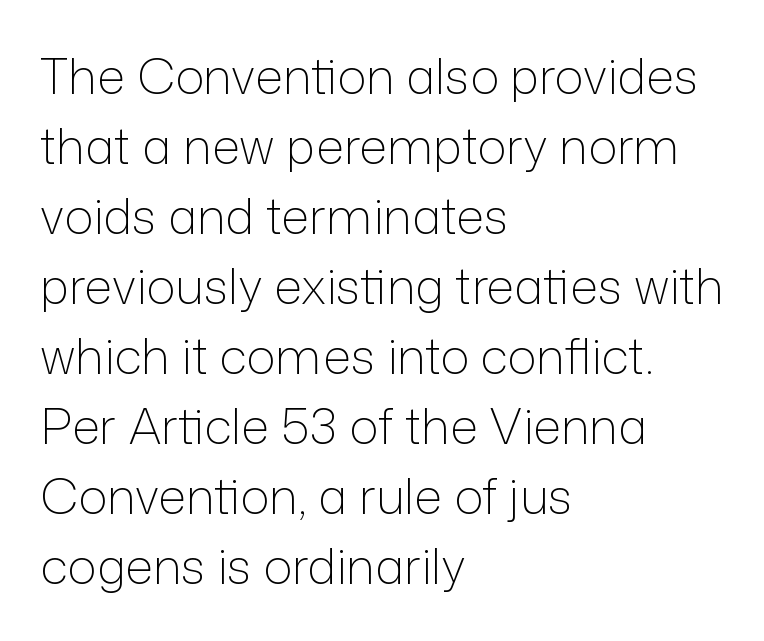
The image shows 49 px light sans-serif type, upright; set left-aligned, normal line spacing (1.43x), normal letter spacing, not underlined; low stroke contrast and a medium x-height.
